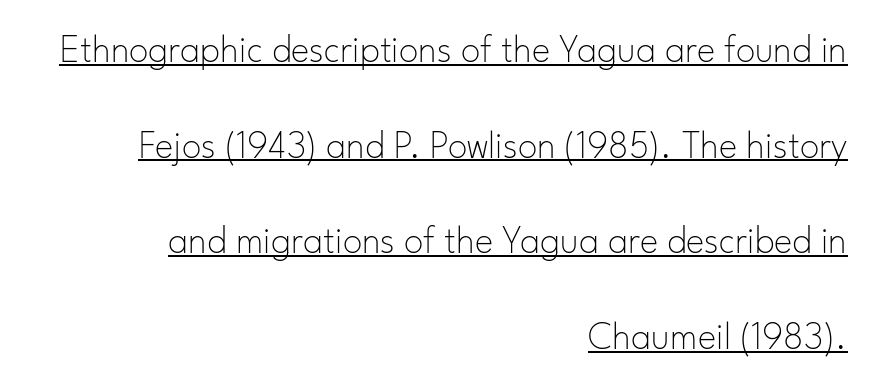
{"serif": "no", "italic": "no", "bold": "no", "weight": "thin", "width": "normal", "stroke_contrast": "low", "x_height": "small", "monospaced": "no", "underline": "yes", "align": "right", "line_spacing": "loose", "line_spacing_ratio": 2.45, "letter_spacing": "normal", "letter_spacing_em": 0.0, "glyph_px": 39}
